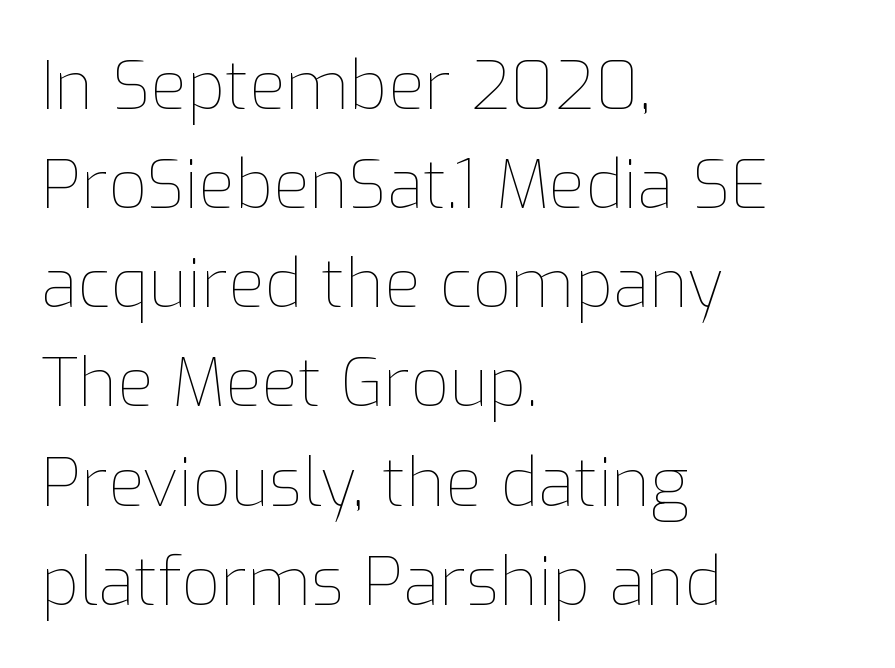
{"italic": "no", "bold": "no", "weight": "thin", "width": "normal", "stroke_contrast": "low", "x_height": "medium", "monospaced": "no", "underline": "no", "align": "left", "line_spacing": "normal", "line_spacing_ratio": 1.48, "letter_spacing": "normal", "letter_spacing_em": 0.0, "glyph_px": 67}
